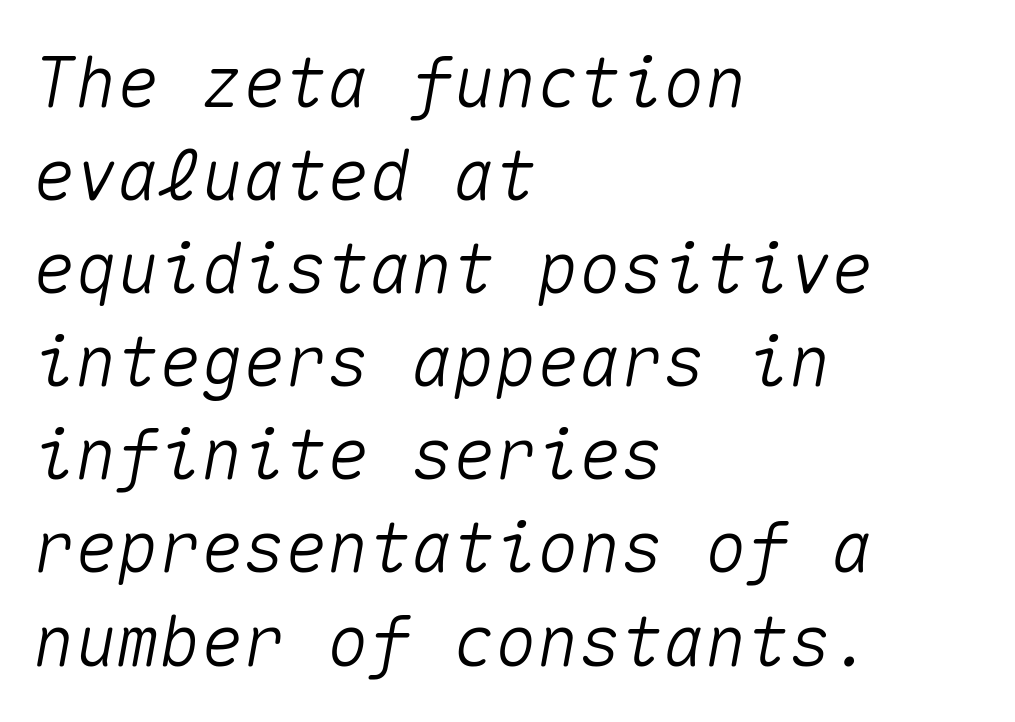
Bare-footed words on every line. Each letter, wide or thin by design, is forced into the same width here. Nothing unusual about the tracking: characters are spaced as the font intends. Notice how the stems are inclined rather than vertical — that's the hallmark of italics. The paragraph has a hard left edge and a soft right edge.
